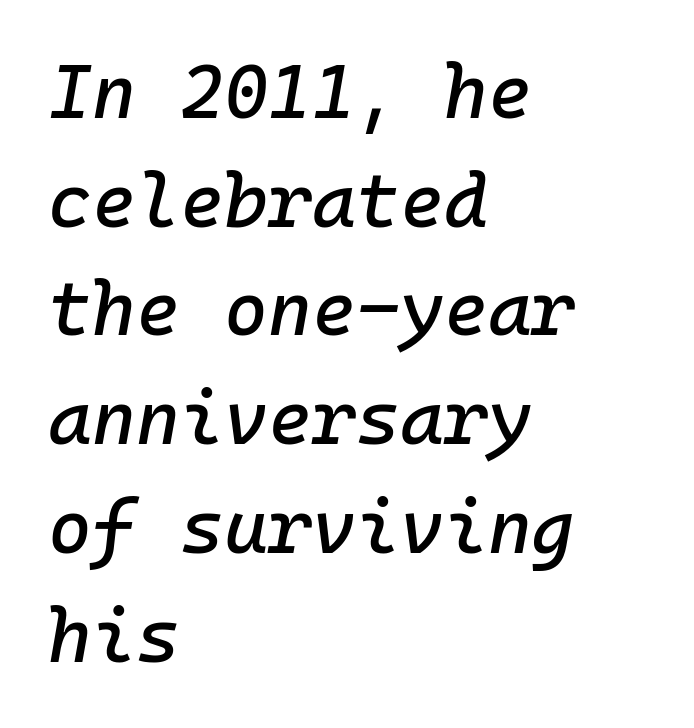
The image shows 75 px text type, italic (leaning right), monospaced; set left-aligned, normal line spacing (1.45x), normal letter spacing, not underlined; low stroke contrast and a medium x-height.
